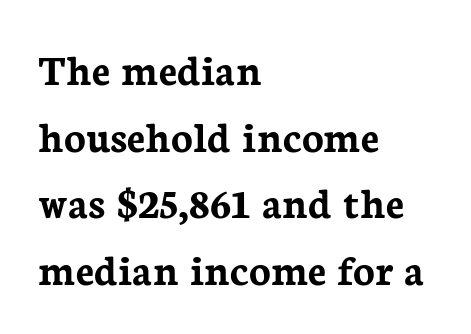
The image shows 45 px semibold serif type, upright; set left-aligned, normal line spacing (1.48x), normal letter spacing, not underlined; low stroke contrast and a medium x-height.
